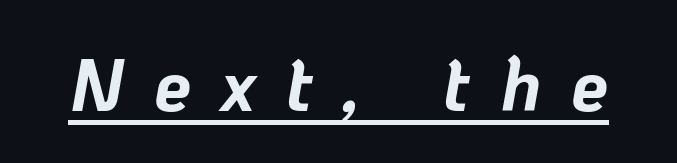
Q: Is the text bold? A: Yes.
Q: Is the text italic (slanted)? A: Yes, it leans right by about 10 degrees.
Q: Is the text underlined? A: Yes.
Q: Is the spacing between letters normal or unusually wide? A: Unusually wide.
Q: Width (condensed, normal, or wide)? A: Normal.
Q: Stroke contrast? A: Low.
Q: x-height? A: Medium.
Q: Monospaced? A: No.
